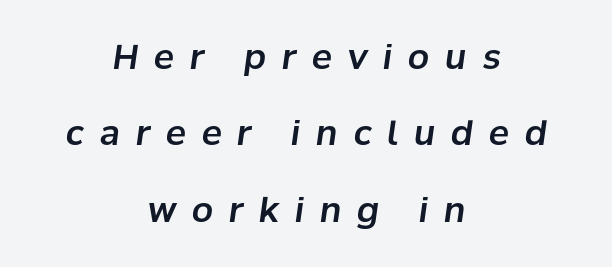
Q: Is the text italic (slanted)? A: Yes, it leans right by about 8 degrees.
Q: Is the text underlined? A: No.
Q: How is the paragraph aligned? A: Centered.
Q: Is the spacing between letters normal or unusually wide? A: Unusually wide.
Q: Is the spacing between lines tight, normal or loose? A: Loose.
Q: Width (condensed, normal, or wide)? A: Normal.
Q: Stroke contrast? A: Low.
Q: x-height? A: Medium.
Q: Monospaced? A: No.
